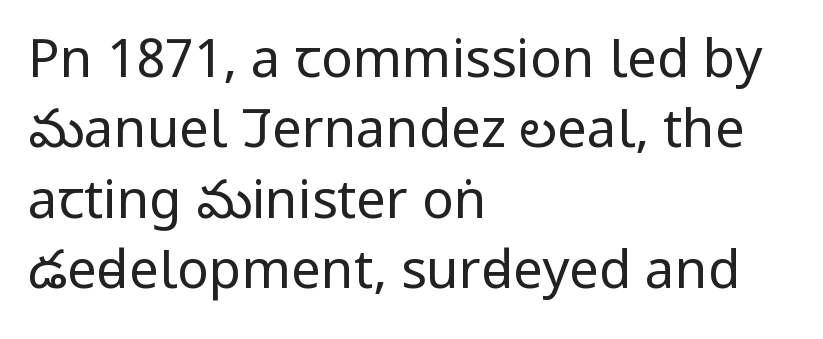
The image shows 53 px regular-weight, condensed sans-serif type, upright; set left-aligned, normal line spacing (1.33x), normal letter spacing, not underlined; low stroke contrast and a large x-height.
